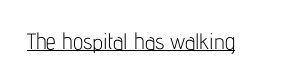
Does a line run under the words? Yes, clearly. Each word holds together tightly as a unit, with standard inter-letter gaps. When letters stand straight like this, we call the style roman or upright. Compared with a typical body face, this is equally light or lighter still.
